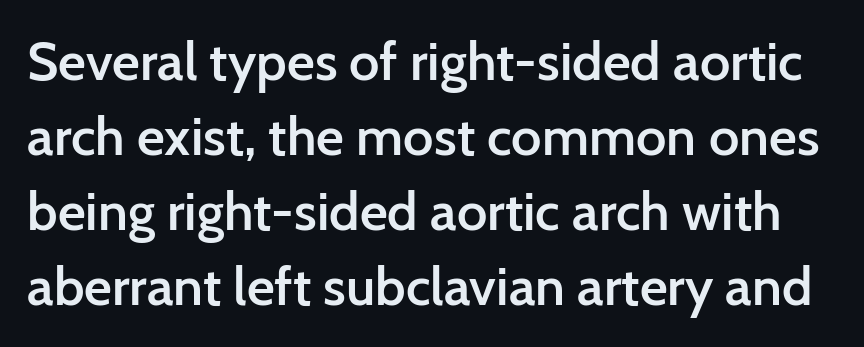
Q: Is the text bold? A: Semi-bold.
Q: Is the text italic (slanted)? A: No, it is upright.
Q: Is the typeface a serif or a sans-serif typeface? A: Sans-serif.
Q: Is the text underlined? A: No.
Q: Is the spacing between letters normal or unusually wide? A: Normal.
Q: Is the spacing between lines tight, normal or loose? A: Normal.
Q: Width (condensed, normal, or wide)? A: Normal.
Q: Stroke contrast? A: Low.
Q: x-height? A: Medium.
Q: Monospaced? A: No.
